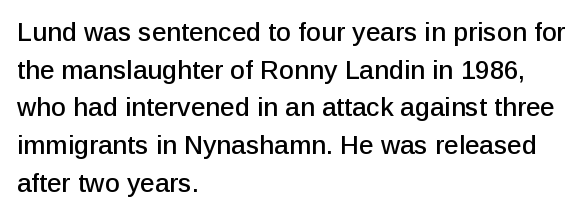
Q: Is the text italic (slanted)? A: No, it is upright.
Q: Is the text underlined? A: No.
Q: How is the paragraph aligned? A: Left-aligned.
Q: Is the spacing between letters normal or unusually wide? A: Normal.
Q: Is the spacing between lines tight, normal or loose? A: Normal.
